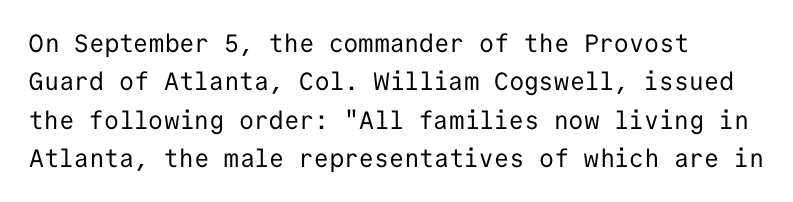
This sample uses an upright cut, with every glyph sitting square on the baseline. The string is rendered with underlining switched off. Tracking value appears to be zero — textbook default spacing. The lines in this sample share a left origin and differ only in where they stop. Vertical spacing — default.
